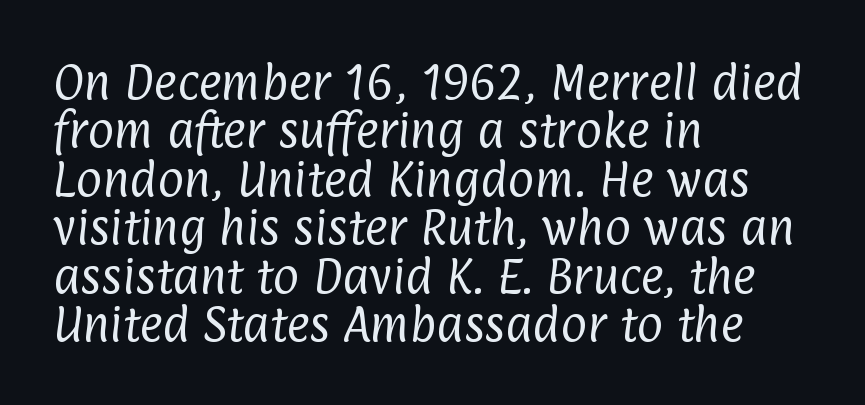
The image shows 40 px regular-weight, condensed sans-serif type; set left-aligned, line spacing 1.21x, normal letter spacing, not underlined; low stroke contrast and a medium x-height.
